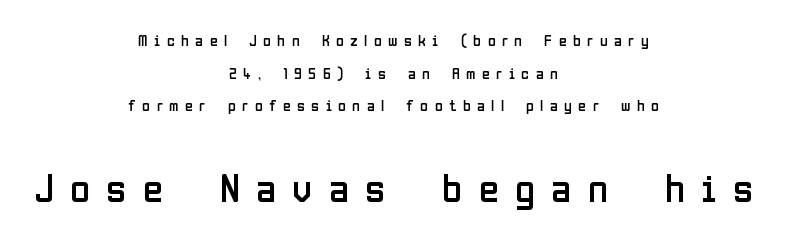
{"serif": "no", "italic": "no", "bold": "no", "weight": "regular", "width": "condensed", "stroke_contrast": "low", "x_height": "medium", "monospaced": "no", "underline": "no", "align": "center", "line_spacing": "loose", "line_spacing_ratio": 2.04, "letter_spacing": "wide", "letter_spacing_em": 0.4, "larger_block": "second", "size_ratio": 2.56, "glyph_px": 41}
